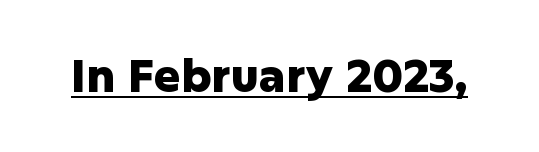
{"serif": "no", "italic": "no", "bold": "yes", "weight": "heavy", "width": "normal", "stroke_contrast": "low", "x_height": "medium", "monospaced": "no", "underline": "yes", "letter_spacing": "normal", "letter_spacing_em": 0.0, "glyph_px": 45}
